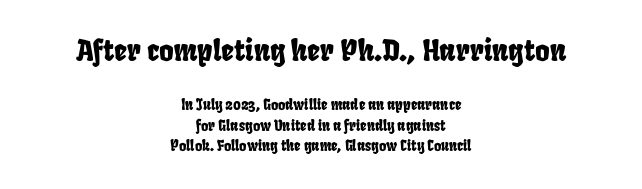
The image shows 28 px condensed sans-serif type; set centered, normal line spacing (1.46x), normal letter spacing, not underlined; the first (top) block is 2.0x larger; low stroke contrast and a large x-height.
